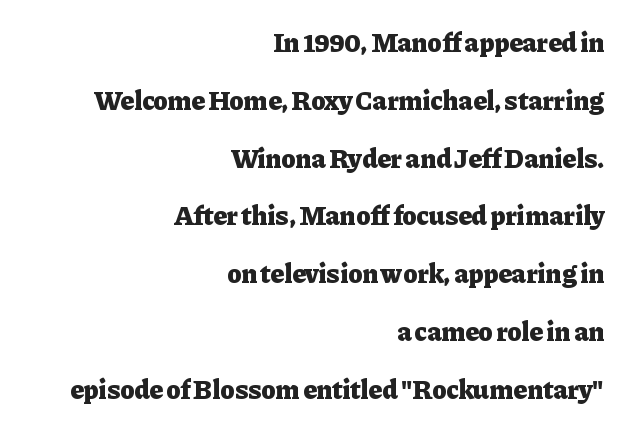
Honestly, the letter spacing is just normal — you wouldn't notice it. Widely set lines give the paragraph a tall, airy silhouette. The glyphs have the mass of a bold cut. No italicization has been applied; the sample stays upright.
